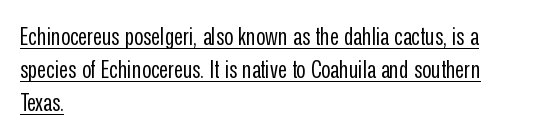
Q: Is the text bold? A: No.
Q: Is the text italic (slanted)? A: No, it is upright.
Q: Is the text underlined? A: Yes.
Q: How is the paragraph aligned? A: Left-aligned.
Q: Is the spacing between letters normal or unusually wide? A: Normal.
Q: Is the spacing between lines tight, normal or loose? A: Normal.
